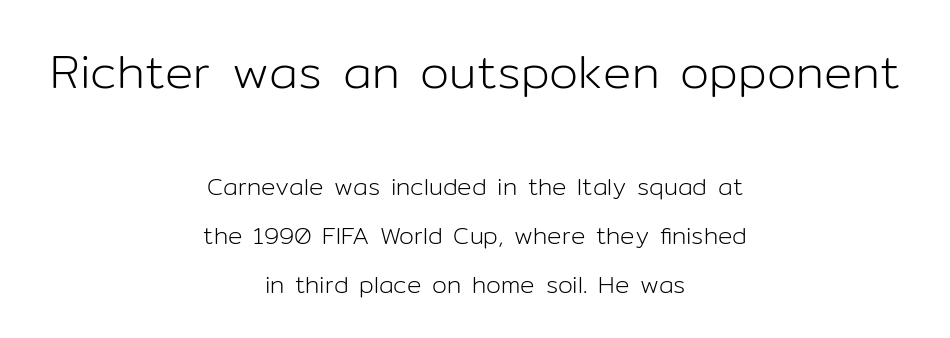
Varying glyph widths throughout — classic text-font behaviour. Is the letter spacing exaggerated? No — it looks like the ordinary default. Plain, unruled lines of type. This rendering employs a face without finishing strokes, i.e., a sans-serif. The characters are drawn with everyday or finer stroke widths. Style check: upright.
